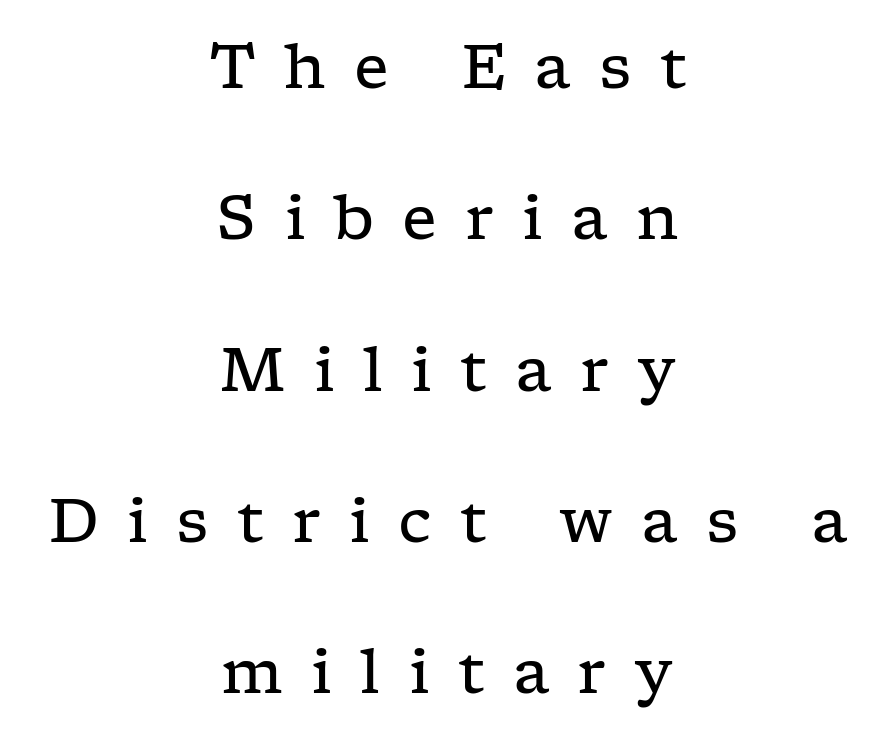
{"serif": "yes", "italic": "no", "bold": "no", "weight": "regular", "width": "wide", "stroke_contrast": "low", "x_height": "medium", "monospaced": "no", "underline": "no", "align": "center", "line_spacing": "loose", "line_spacing_ratio": 2.48, "letter_spacing": "wide", "letter_spacing_em": 0.46, "glyph_px": 61}
